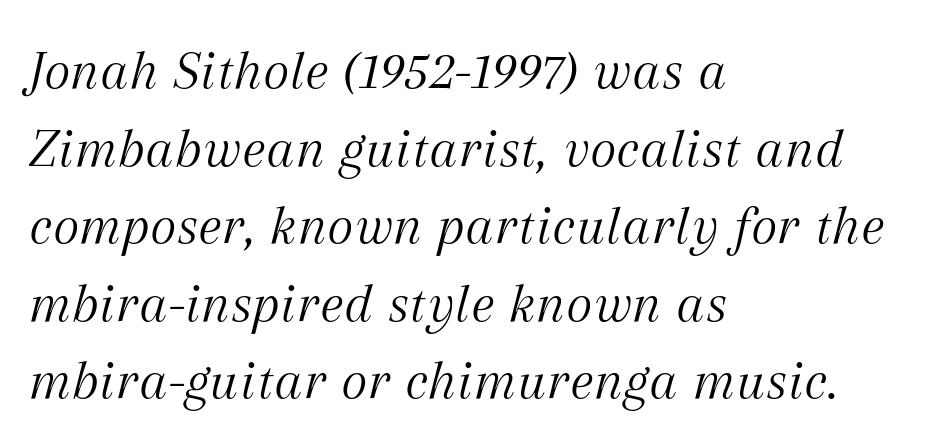
The gap between lines stays unmarked. The text was rendered using a seriffed face with decorative stroke endings. Evenly set lines give the paragraph a standard silhouette. This sample is left-justified, so line endings fall wherever the words run out. Is the stroke heavy? The answer is a plain regular-or-lighter.
